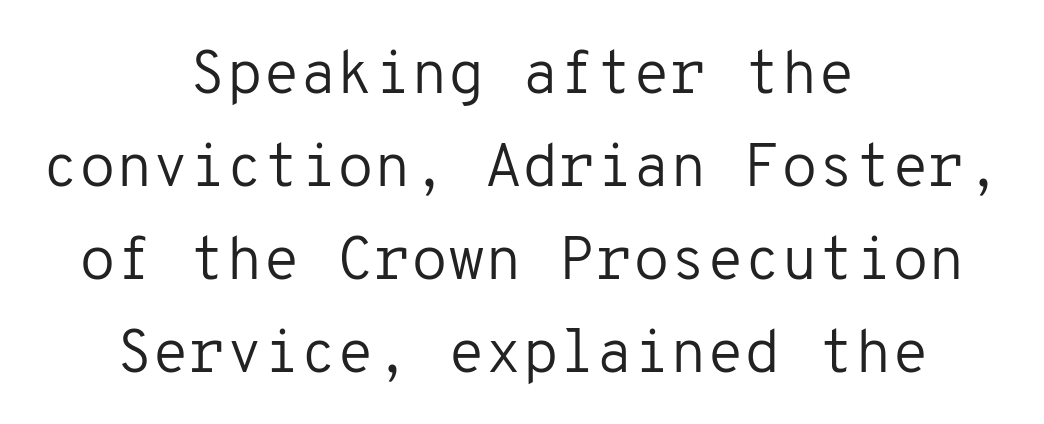
The area under the type is left untouched. One glance says typical: line gaps are just what's usual. Posture: vertical. Note the uniform advance width — an 'i' takes as much space as an 'm'. Compared with a typical body face, this is equally light or lighter still.
